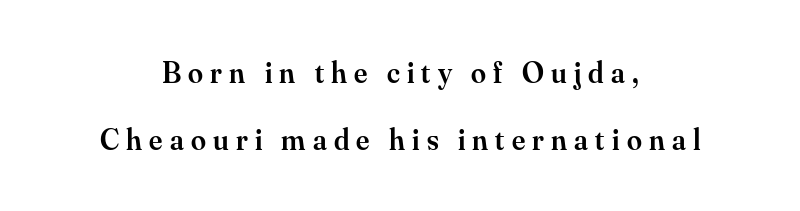
The image shows 30 px semibold serif type, upright; set centered, loose line spacing (2.22x), unusually wide letter spacing (+0.24 em), not underlined; medium stroke contrast and a small x-height.
